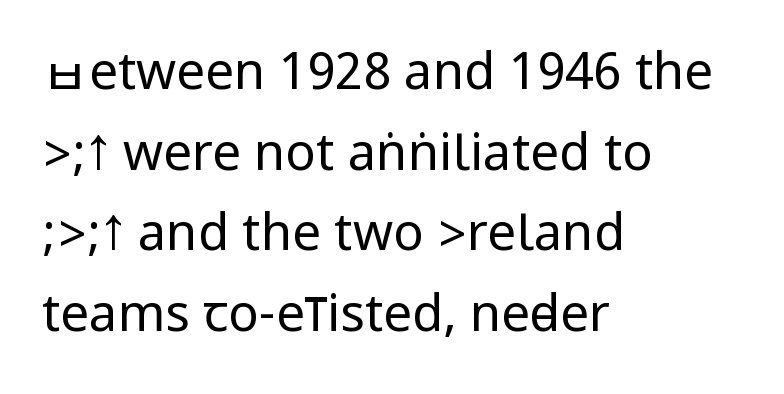
{"serif": "no", "italic": "no", "bold": "no", "weight": "regular", "width": "condensed", "stroke_contrast": "low", "underline": "no", "align": "left", "line_spacing": "normal", "line_spacing_ratio": 1.58, "letter_spacing": "normal", "letter_spacing_em": 0.0, "glyph_px": 51}
